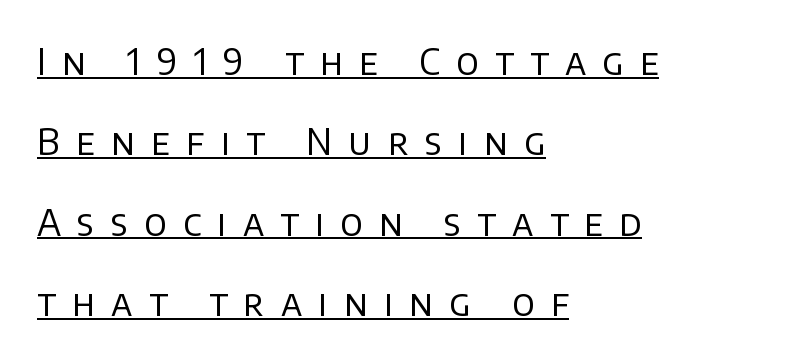
Widely set lines give the paragraph a tall, airy silhouette. Looks like regular typesetting: each glyph gets only the width it needs. Someone cranked the tracking dial way up on this one. The type family on display is of the sans-serif kind. Underlined type.
